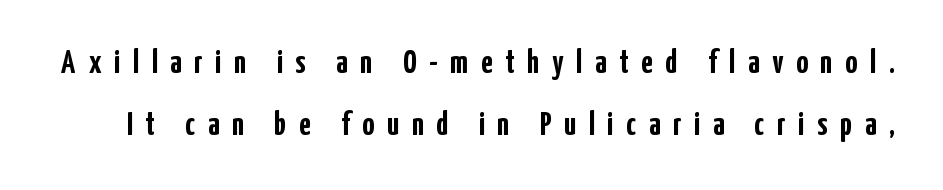
{"serif": "no", "italic": "no", "bold": "yes", "weight": "semibold", "width": "condensed", "stroke_contrast": "low", "x_height": "medium", "monospaced": "no", "underline": "no", "line_spacing_ratio": 1.87, "letter_spacing": "wide", "letter_spacing_em": 0.39, "glyph_px": 33}
